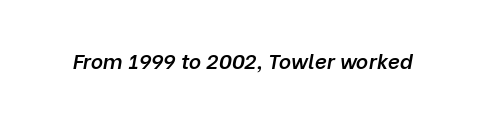
{"italic": "yes", "lean": "right", "slant_degrees": 10, "bold": "semi", "underline": "no", "letter_spacing": "normal", "letter_spacing_em": 0.0, "glyph_px": 21}
